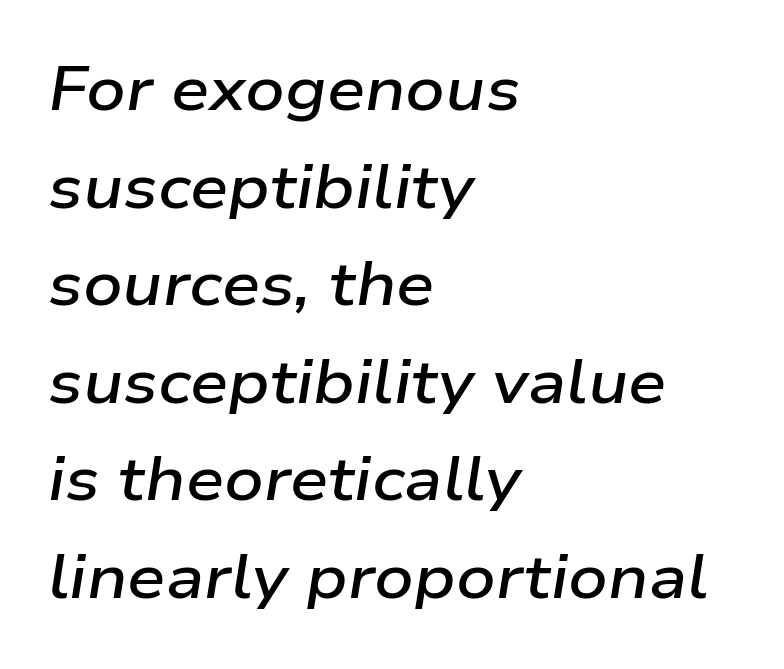
The image shows 61 px semibold, wide type, italic (leaning right); set left-aligned, normal line spacing (1.6x), normal letter spacing, not underlined; low stroke contrast and a medium x-height.
